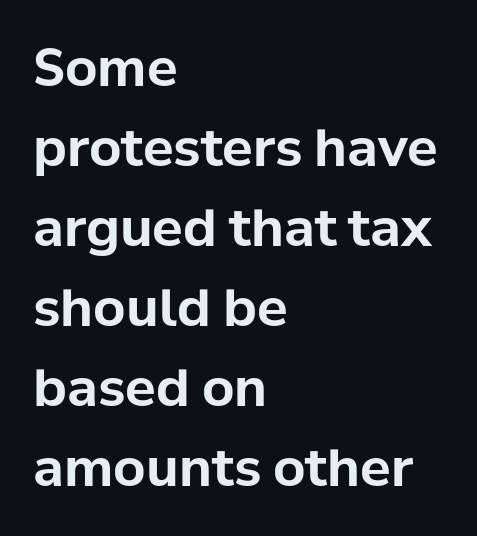
Visually the block forms a straight wall on the left and a jagged coastline on the right. Plain, unruled lines of type. These lines are rendered in a variable-pitch font. The gaps between neighbouring characters are ordinary and unremarkable. Horizontal bands of white between lines are of average thickness.
